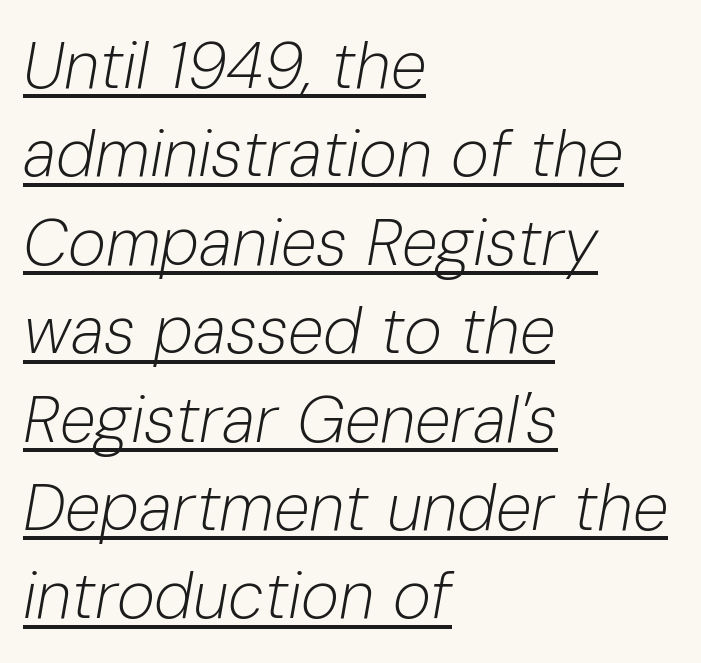
The image shows 65 px light type, italic (leaning right); set left-aligned, normal line spacing (1.36x), normal letter spacing, underlined; low stroke contrast and a medium x-height.
